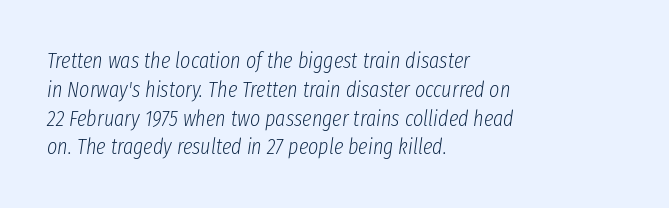
The image shows 22 px text type, italic (leaning right); set left-aligned, normal line spacing (1.31x), normal letter spacing, not underlined.
